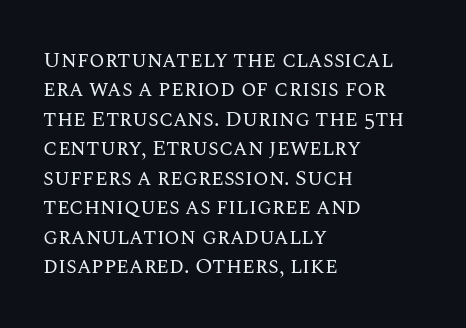
The image shows 22 px text type, upright; set left-aligned, normal line spacing (1.34x), normal letter spacing, not underlined.
